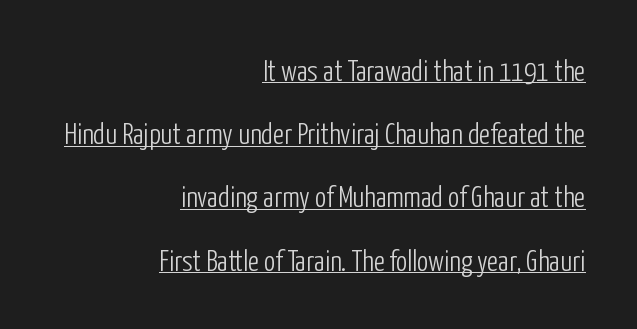
{"serif": "no", "italic": "no", "bold": "no", "weight": "light", "width": "condensed", "stroke_contrast": "low", "x_height": "medium", "monospaced": "no", "underline": "yes", "align": "right", "line_spacing": "loose", "line_spacing_ratio": 2.18, "letter_spacing": "normal", "letter_spacing_em": 0.0, "glyph_px": 29}
